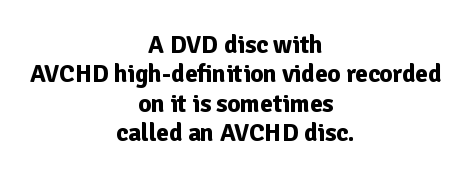
The passage is arranged like a title page — every line centered. Characters follow at the spacing the type designer built in. Bold? Absolutely — the strokes are thick and heavy. The axis of the letterforms is exactly vertical. Each row of text sits above clean, open space.
